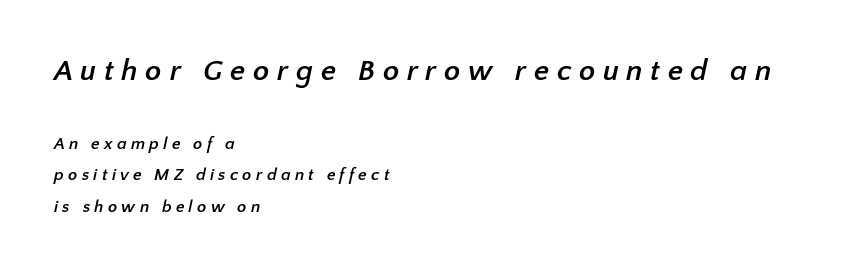
{"serif": "no", "bold": "yes", "weight": "semibold", "width": "normal", "stroke_contrast": "low", "x_height": "medium", "monospaced": "no", "underline": "no", "align": "left", "line_spacing_ratio": 1.86, "letter_spacing": "wide", "letter_spacing_em": 0.25, "larger_block": "first", "size_ratio": 1.76, "glyph_px": 30}
